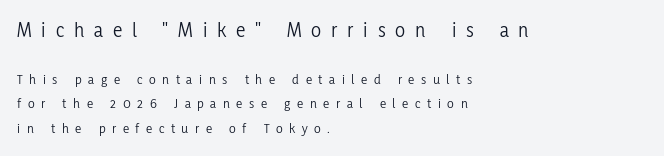
The image shows 21 px text type, upright; set left-aligned, line spacing 1.73x, unusually wide letter spacing (+0.47 em), not underlined; the first (top) block is 1.5x larger.
